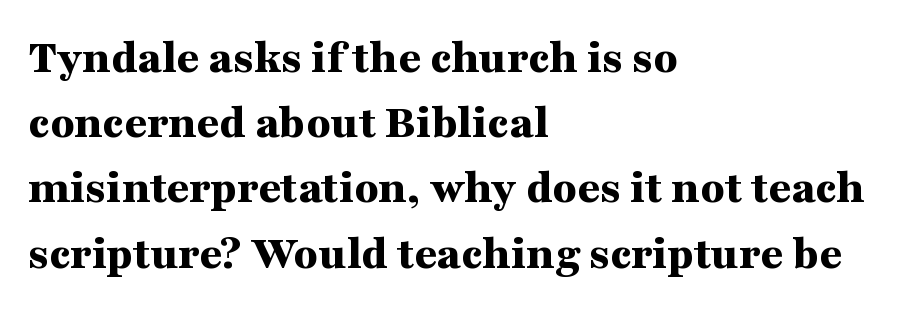
{"serif": "yes", "italic": "no", "bold": "yes", "weight": "bold", "width": "wide", "stroke_contrast": "medium", "x_height": "medium", "monospaced": "no", "underline": "no", "align": "left", "line_spacing": "normal", "line_spacing_ratio": 1.33, "letter_spacing": "normal", "letter_spacing_em": 0.0, "glyph_px": 49}
